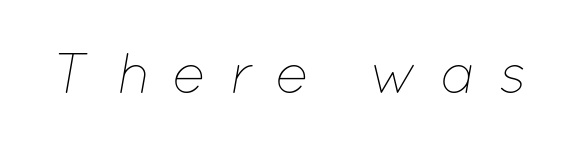
These lines were composed using italics. You could not count columns in this text — the font is proportionally spaced. The passage shown is not bold in any degree. The tracking reads as deliberately expanded to a designer's eye. Bare-footed words on every line.
